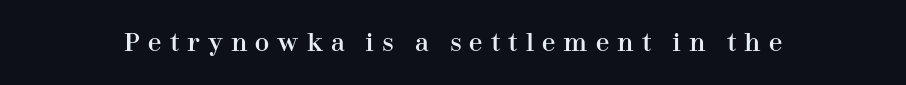
The image shows 24 px text type, upright; set unusually wide letter spacing (+0.34 em), not underlined.
